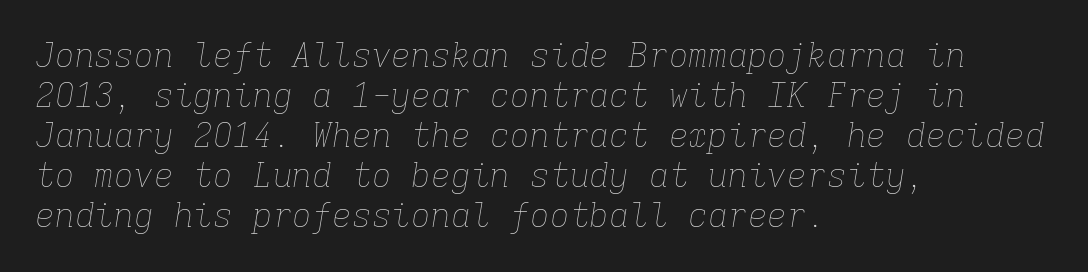
{"italic": "yes", "lean": "right", "slant_degrees": 9, "bold": "no", "weight": "thin", "width": "normal", "stroke_contrast": "low", "x_height": "medium", "monospaced": "yes", "underline": "no", "align": "left", "line_spacing_ratio": 1.21, "letter_spacing": "normal", "letter_spacing_em": 0.0, "glyph_px": 33}
